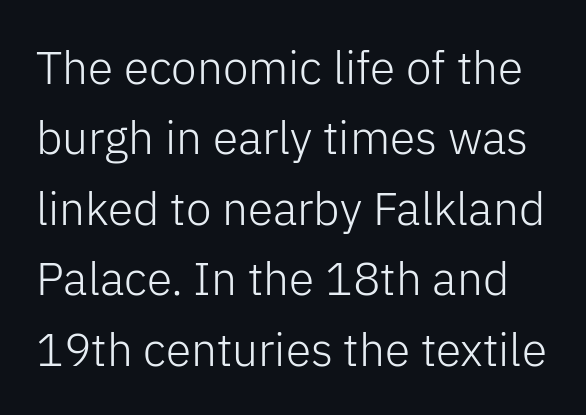
{"serif": "no", "italic": "no", "bold": "no", "weight": "light", "width": "normal", "stroke_contrast": "low", "x_height": "medium", "monospaced": "no", "underline": "no", "line_spacing": "normal", "line_spacing_ratio": 1.53, "letter_spacing": "normal", "letter_spacing_em": 0.0, "glyph_px": 46}
